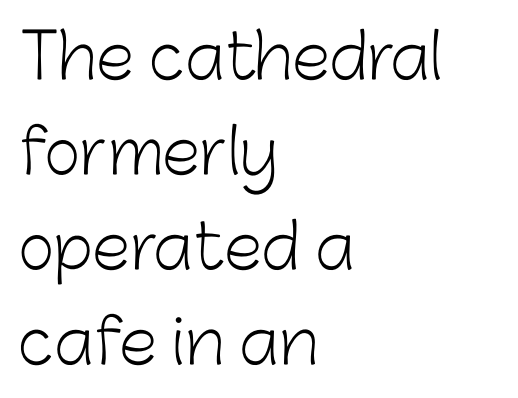
The image shows 62 px light sans-serif type, upright; set left-aligned, normal line spacing (1.53x), normal letter spacing, not underlined; low stroke contrast and a medium x-height.
